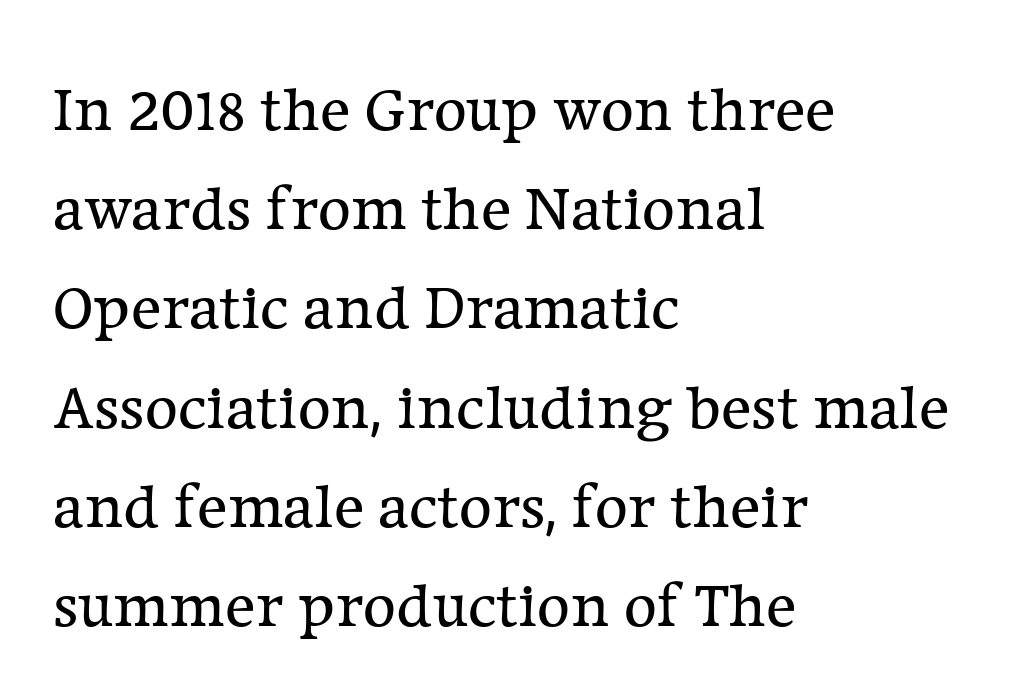
Check the space under the baseline: it is left empty. Posture: straight, roman, zero tilt. Standard letterfit; no display-style spreading of the glyphs. Heaviness? Minimal to ordinary, like unemphasized prose. Is there much room between lines? A standard amount, neither cramped nor airy.
